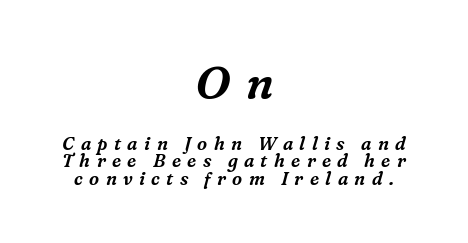
This sample has the flowing, uneven cadence of proportional lettering. There's an unmistakable incline to the writing here. The rendering uses a small line-height, squeezing the rows. The passage shown is not underscored anywhere.
